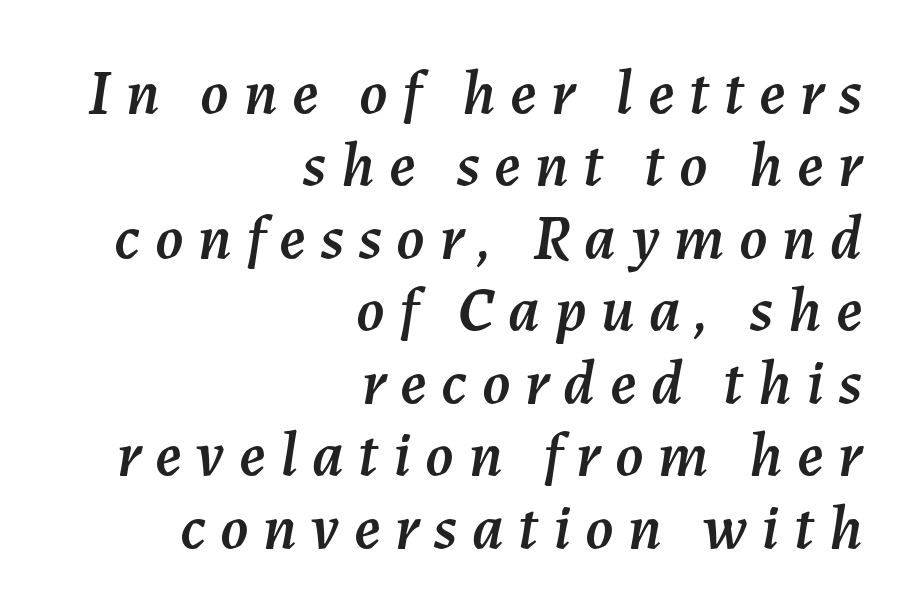
{"italic": "yes", "lean": "right", "slant_degrees": 7, "width": "normal", "stroke_contrast": "medium", "x_height": "medium", "monospaced": "no", "underline": "no", "align": "right", "line_spacing": "tight", "line_spacing_ratio": 1.15, "letter_spacing": "wide", "letter_spacing_em": 0.23, "glyph_px": 63}
